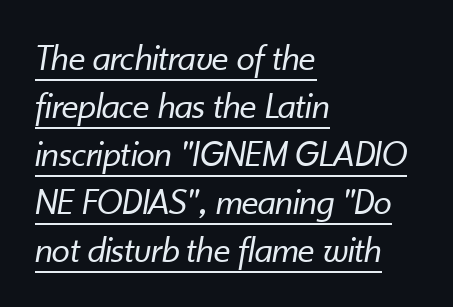
All the whitespace from short lines collects on the right. Do the characters align in a grid? No, the font is proportional. Quick note: underline on. Vertical stems look standard width or narrower in stroke. Each new line begins a customary step beneath the previous one.
